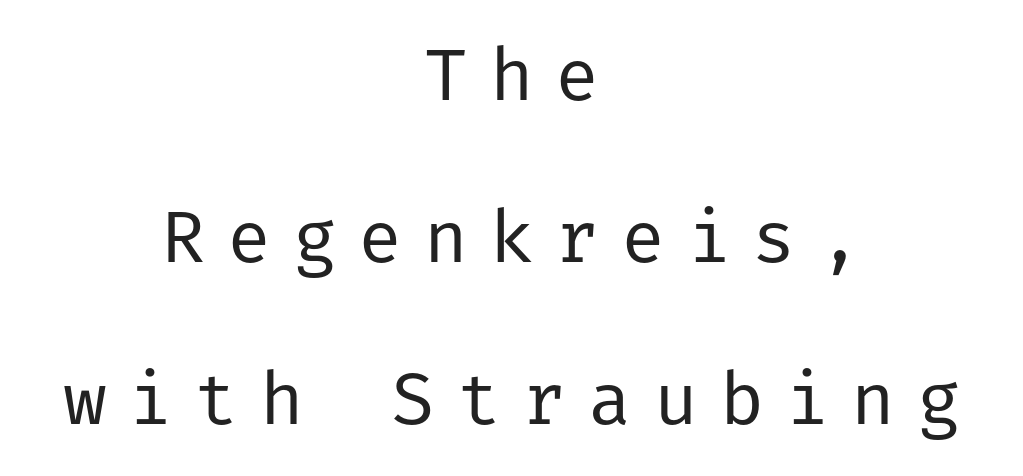
The strokes are not fattened; the text isn't bold. Is there any slant? The stems are plumb. Each letter's strokes conclude bluntly, with no projecting serifs. Beneath every word, the page is bare. Glyph-to-glyph distance is far greater than everyday printed text. Horizontal bands of white between lines are thick stripes.
